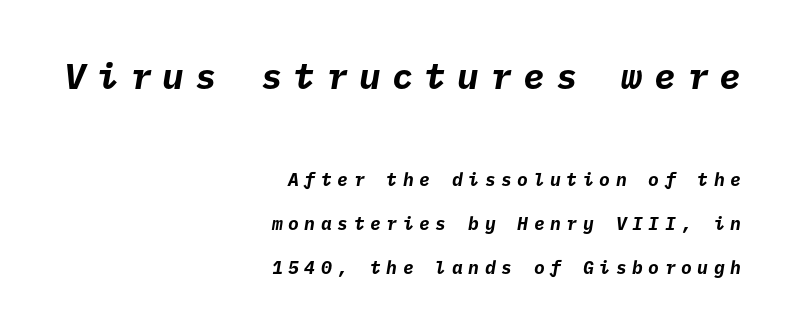
Scale decreases going downward across the two blocks. Any mark beneath the type? The region is blank. Letterform terminals end flat and unadorned throughout the passage. Each line ends at the same right margin while the left side varies. Pretty heavy lettering here — definitely bold.
